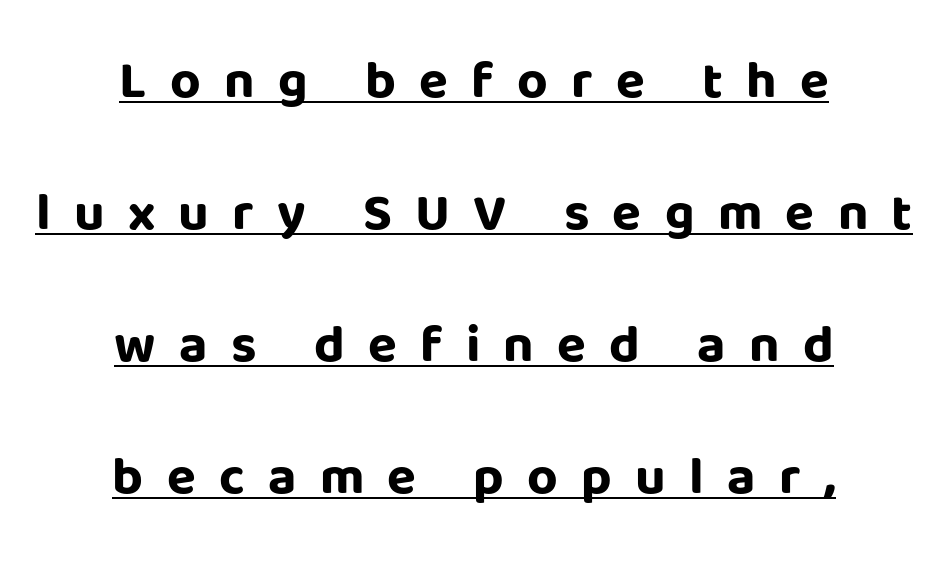
{"serif": "no", "italic": "no", "bold": "yes", "weight": "bold", "width": "normal", "stroke_contrast": "low", "x_height": "large", "monospaced": "no", "underline": "yes", "align": "center", "line_spacing": "loose", "line_spacing_ratio": 2.49, "letter_spacing": "wide", "letter_spacing_em": 0.44, "glyph_px": 53}
